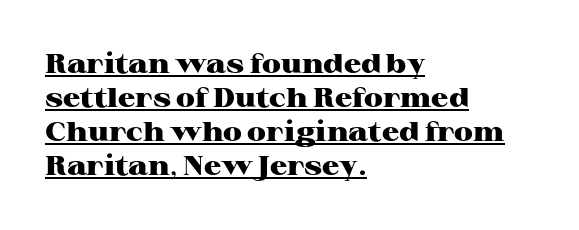
Q: Is the text bold? A: Yes.
Q: Is the text italic (slanted)? A: No, it is upright.
Q: Is the text underlined? A: Yes.
Q: How is the paragraph aligned? A: Left-aligned.
Q: Is the spacing between letters normal or unusually wide? A: Normal.
Q: Is the spacing between lines tight, normal or loose? A: Normal.
